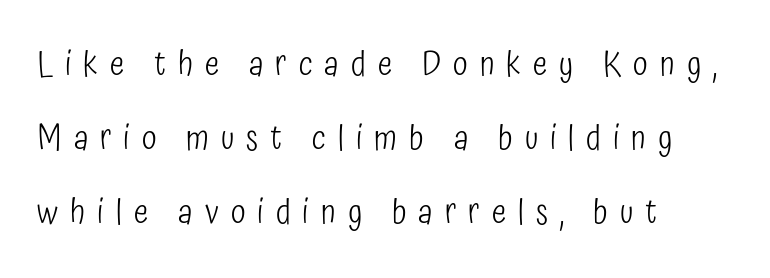
The vertical gap from one line to the next is large. Letters rest on an invisible, unmarked baseline. The font is comparable to plain body text, perhaps lighter. A sans-serif font was chosen for this passage. You could only call the tracking loose — the letters float apart.
